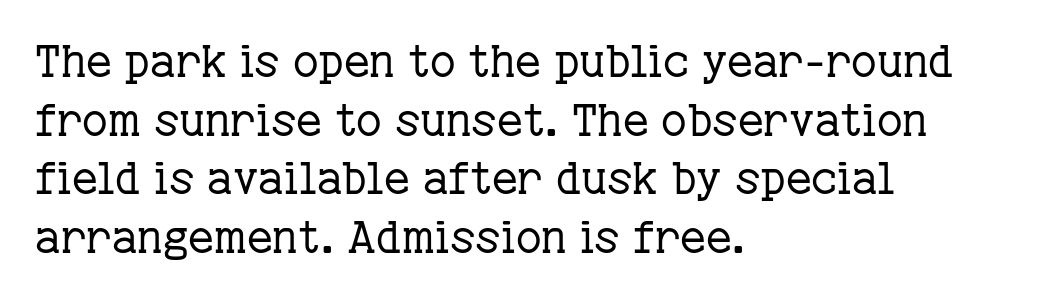
The characters display serif detailing at their extremities. When letters stand straight like this, we call the style roman or upright. Spacing verdict: proportional, widths tailored to each character. The passage shown stacks its lines at a standard gap. Check under the words: just untouched page. A student would call this left alignment; a typographer would say flush left, rag right.
